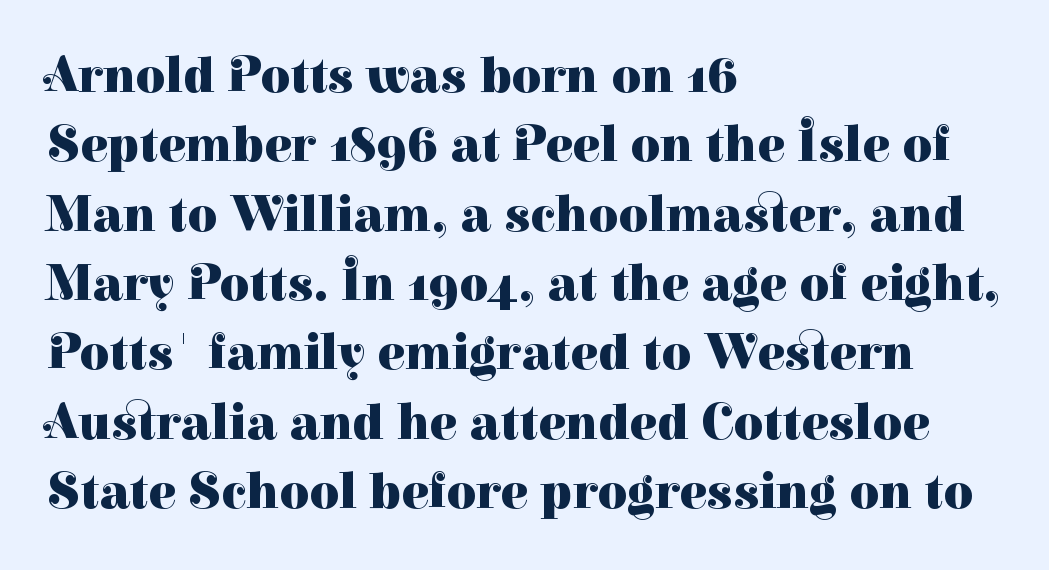
{"serif": "yes", "italic": "no", "bold": "yes", "weight": "heavy", "width": "normal", "stroke_contrast": "high", "x_height": "medium", "monospaced": "no", "underline": "no", "align": "left", "line_spacing": "normal", "line_spacing_ratio": 1.36, "letter_spacing": "normal", "letter_spacing_em": 0.0, "glyph_px": 51}
